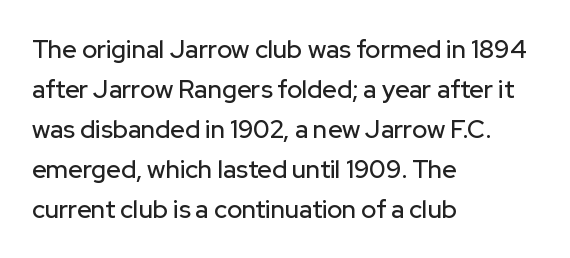
The lines are quadded left. Italic? Not at all — the glyphs are vertical. Interline gaps are of average width in this sample. Each row of text sits above clean, open space. These lines keep a tight, regular rhythm from letter to letter.
